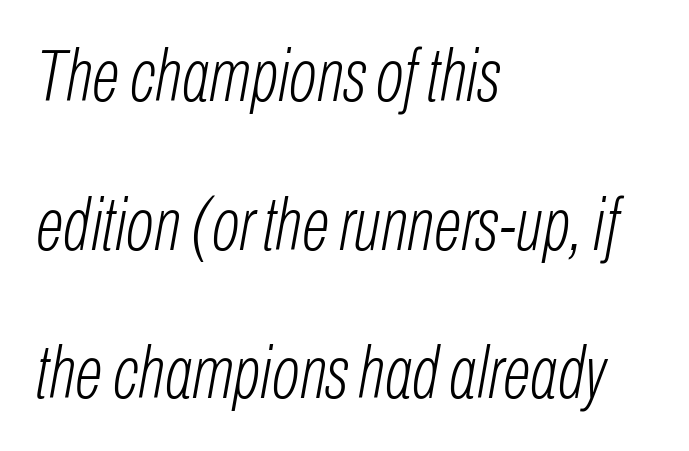
The image shows 74 px light, condensed type, italic (leaning right); set left-aligned, loose line spacing (2.01x), normal letter spacing, not underlined; low stroke contrast and a medium x-height.
